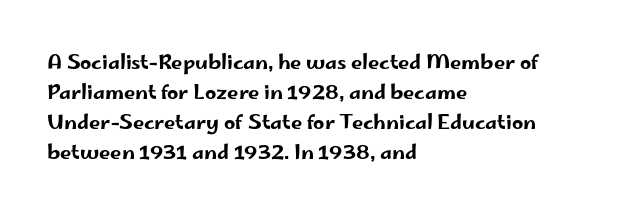
Q: Is the text italic (slanted)? A: No, it is upright.
Q: Is the text underlined? A: No.
Q: How is the paragraph aligned? A: Left-aligned.
Q: Is the spacing between letters normal or unusually wide? A: Normal.
Q: Is the spacing between lines tight, normal or loose? A: Normal.
